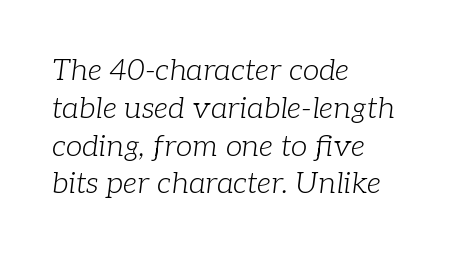
The image shows 30 px light serif type, italic (leaning right); set left-aligned, normal line spacing (1.26x), normal letter spacing, not underlined; low stroke contrast and a medium x-height.
